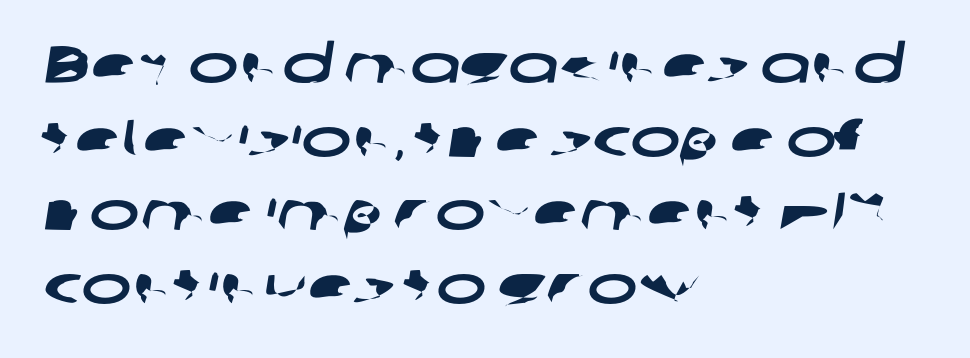
The image shows 53 px wide sans-serif type; set left-aligned, normal line spacing (1.39x), normal letter spacing, not underlined; low stroke contrast and a medium x-height.
